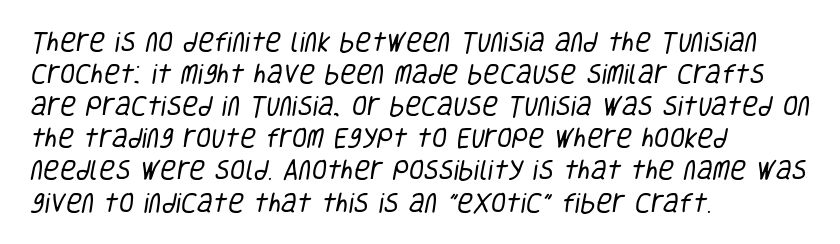
{"bold": "no", "underline": "no", "align": "left", "line_spacing": "normal", "line_spacing_ratio": 1.46, "letter_spacing": "normal", "letter_spacing_em": 0.0, "glyph_px": 22}
